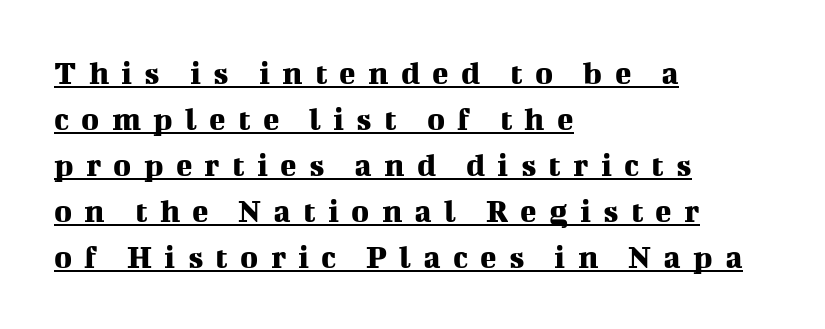
The image shows 34 px serif type, upright; set left-aligned, normal line spacing (1.35x), unusually wide letter spacing (+0.36 em), underlined; medium stroke contrast and a medium x-height.
